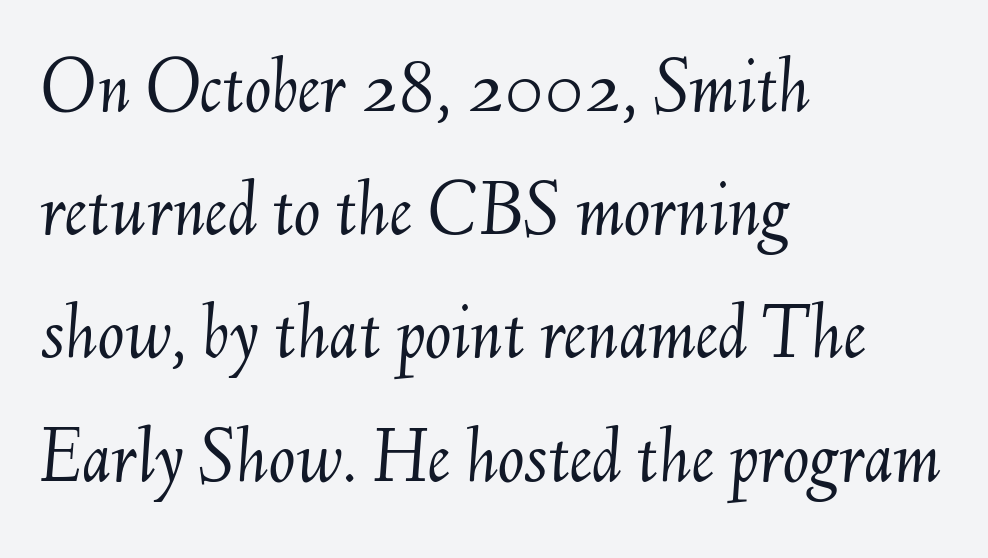
Q: Is the text bold? A: No.
Q: Is the text italic (slanted)? A: Yes, it leans right by about 6 degrees.
Q: Is the text underlined? A: No.
Q: How is the paragraph aligned? A: Left-aligned.
Q: Is the spacing between letters normal or unusually wide? A: Normal.
Q: Is the spacing between lines tight, normal or loose? A: Normal.
Q: Width (condensed, normal, or wide)? A: Normal.
Q: Stroke contrast? A: Medium.
Q: x-height? A: Small.
Q: Monospaced? A: No.
